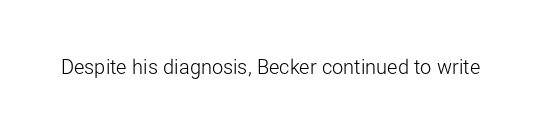
The image shows 20 px text type, upright; set normal letter spacing, not underlined.
